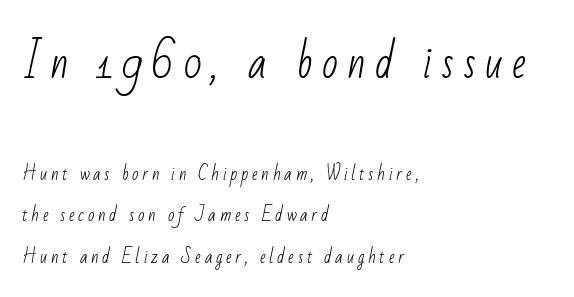
The image shows 42 px light, condensed sans-serif type; set left-aligned, loose line spacing (2.42x), unusually wide letter spacing (+0.22 em), not underlined; the first (top) block is 2.47x larger; low stroke contrast and a small x-height.
